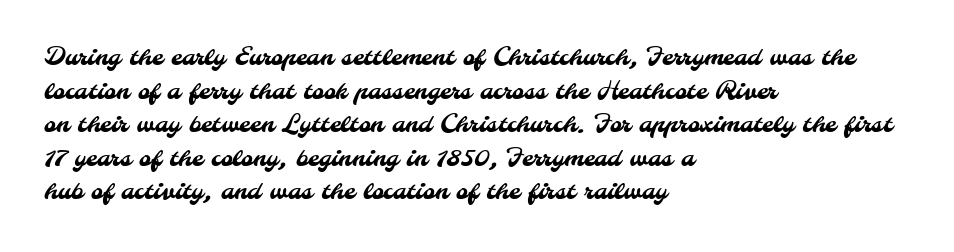
Look at the tracking — it's just the regular setting, nothing added. Any mark beneath the type? The region is blank. Does the copy run flush right? No — it runs flush left. One glance says typical: line gaps are just what's usual.
